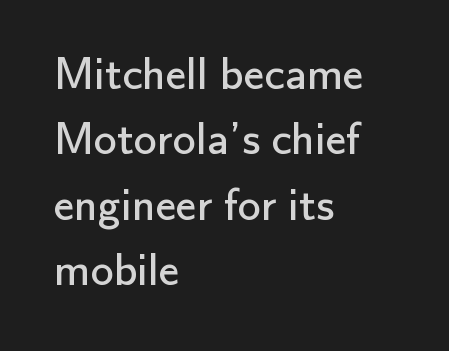
Nope, no serifs anywhere on these letters. The letters advance in unequal steps, a hallmark of proportional type. Leftover space on each line is placed entirely after the last word. Tracking here is standard; glyphs follow each other at the usual distance.
